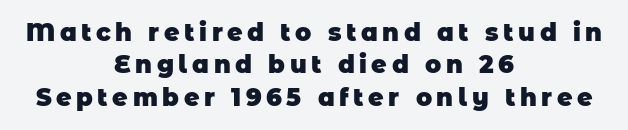
Q: Is the text bold? A: Yes.
Q: Is the text underlined? A: No.
Q: How is the paragraph aligned? A: Centered.
Q: Is the spacing between lines tight, normal or loose? A: Normal.
